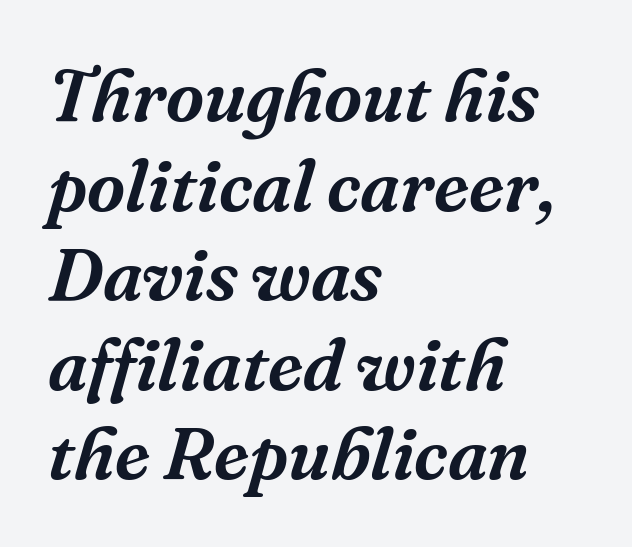
The image shows 74 px serif type, italic (leaning right); set left-aligned, line spacing 1.21x, normal letter spacing, not underlined; medium stroke contrast and a medium x-height.
